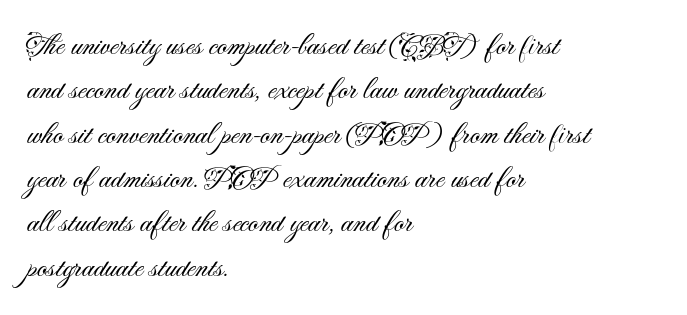
Q: Is the text bold? A: No.
Q: Is the text italic (slanted)? A: Yes.
Q: Is the typeface a serif or a sans-serif typeface? A: Sans-serif.
Q: Is the text underlined? A: No.
Q: How is the paragraph aligned? A: Left-aligned.
Q: Is the spacing between letters normal or unusually wide? A: Normal.
Q: Is the spacing between lines tight, normal or loose? A: Normal.
Q: Width (condensed, normal, or wide)? A: Normal.
Q: Stroke contrast? A: Medium.
Q: x-height? A: Small.
Q: Monospaced? A: No.
